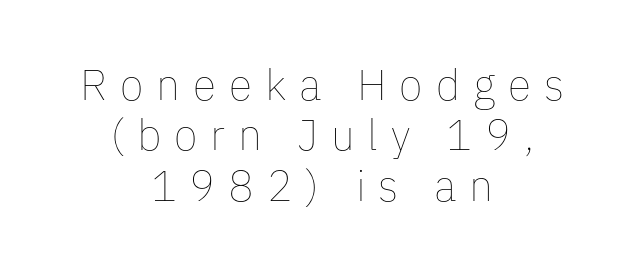
Each letter keeps its own natural width here, so spacing adapts to shape. The gaps between neighbouring characters are conspicuously large. Quick note: not italic, upright. Just letters on the line, the space beneath them empty.
